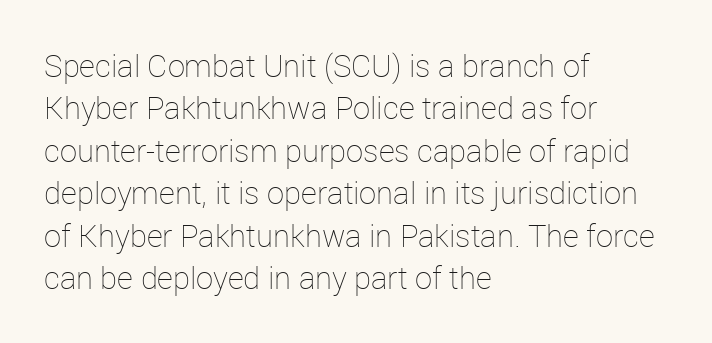
The image shows 31 px thin type, upright; set left-aligned, normal line spacing (1.37x), normal letter spacing, not underlined; low stroke contrast and a medium x-height.
